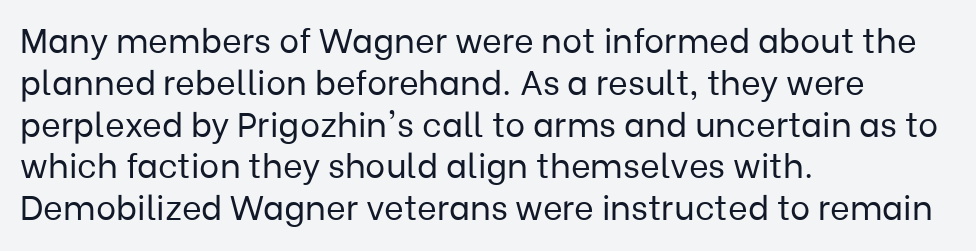
Q: Is the text bold? A: No.
Q: Is the text italic (slanted)? A: No, it is upright.
Q: Is the typeface a serif or a sans-serif typeface? A: Sans-serif.
Q: Is the text underlined? A: No.
Q: How is the paragraph aligned? A: Left-aligned.
Q: Is the spacing between letters normal or unusually wide? A: Normal.
Q: Width (condensed, normal, or wide)? A: Normal.
Q: Stroke contrast? A: Low.
Q: x-height? A: Medium.
Q: Monospaced? A: No.
